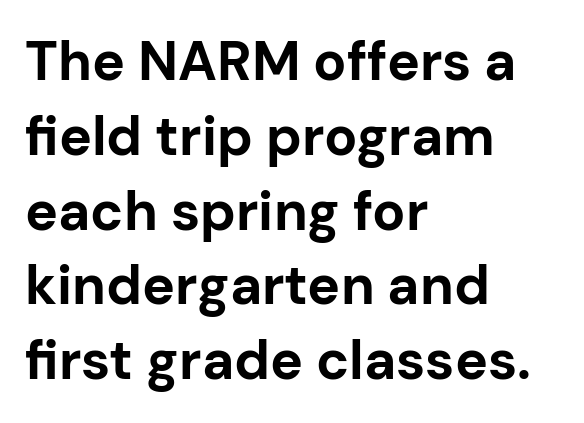
The image shows 55 px bold sans-serif type, upright; set left-aligned, normal line spacing (1.36x), normal letter spacing, not underlined; low stroke contrast and a medium x-height.
